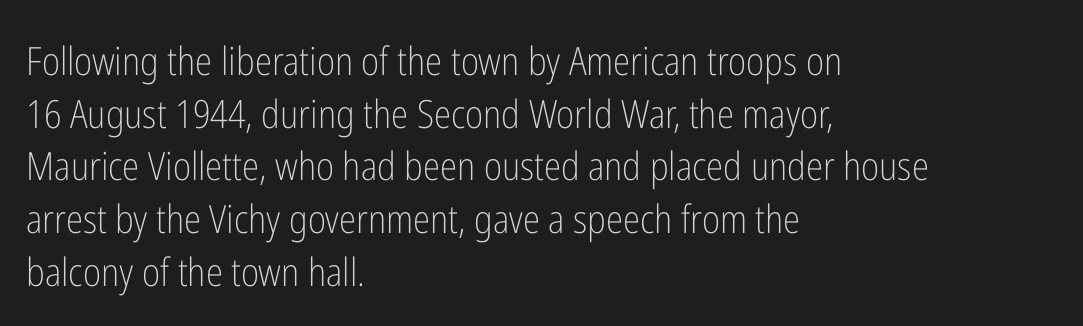
{"serif": "no", "italic": "no", "bold": "no", "weight": "light", "width": "condensed", "stroke_contrast": "low", "x_height": "medium", "monospaced": "no", "underline": "no", "align": "left", "line_spacing": "normal", "line_spacing_ratio": 1.35, "letter_spacing": "normal", "letter_spacing_em": 0.0, "glyph_px": 39}
